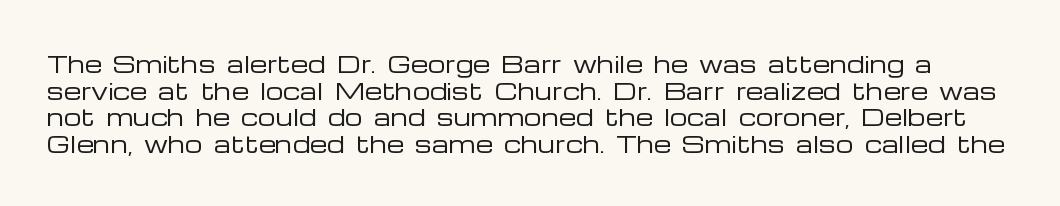
Every character sits straight up, as roman type does. Just letters on the line, the space beneath them empty. Stem width sits at or under what a default text font uses. Does extra space separate the letters? No, they use regular spacing.
